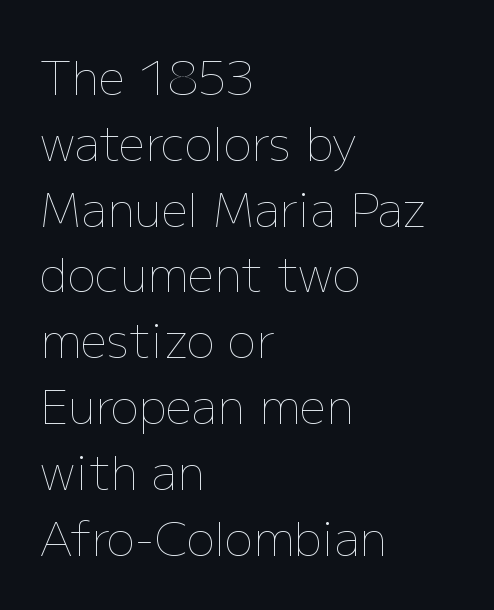
The image shows 47 px thin type, upright; set left-aligned, normal line spacing (1.4x), normal letter spacing, not underlined; low stroke contrast and a medium x-height.
